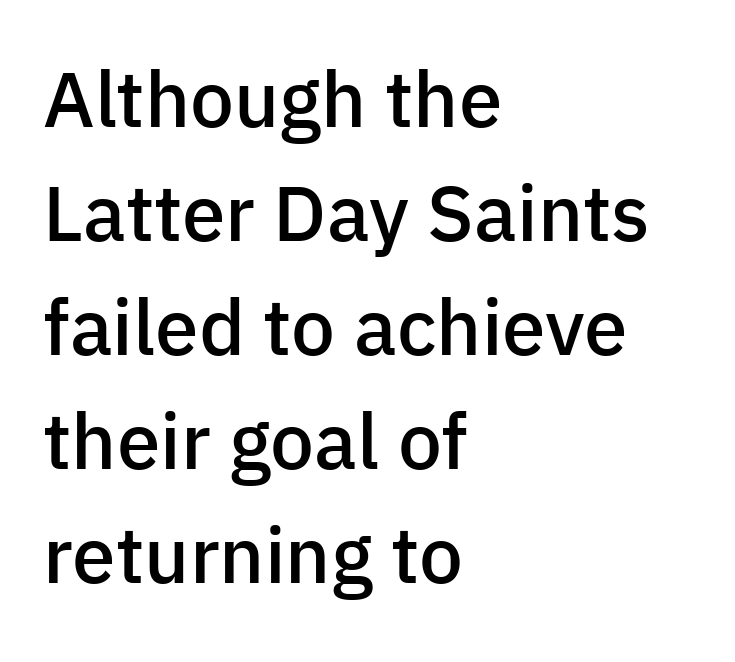
{"serif": "no", "italic": "no", "bold": "semi", "weight": "semibold", "width": "normal", "stroke_contrast": "low", "x_height": "medium", "monospaced": "no", "underline": "no", "align": "left", "line_spacing": "normal", "line_spacing_ratio": 1.46, "letter_spacing": "normal", "letter_spacing_em": 0.0, "glyph_px": 78}
